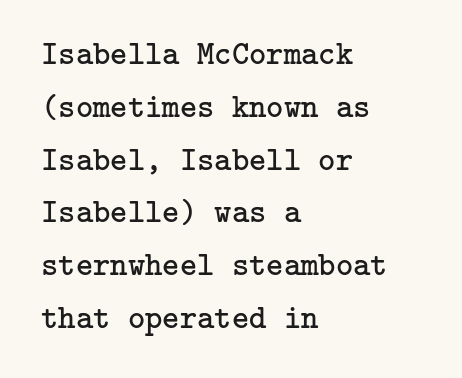
{"serif": "yes", "italic": "no", "bold": "no", "weight": "regular", "width": "normal", "stroke_contrast": "low", "x_height": "medium", "underline": "no", "align": "left", "line_spacing": "normal", "line_spacing_ratio": 1.6, "letter_spacing": "normal", "letter_spacing_em": 0.0, "glyph_px": 33}
